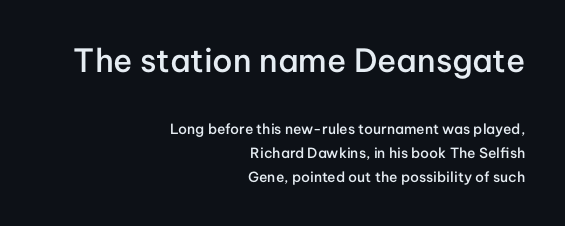
{"serif": "no", "italic": "no", "bold": "semi", "weight": "semibold", "width": "normal", "stroke_contrast": "low", "x_height": "medium", "monospaced": "no", "underline": "no", "align": "right", "line_spacing": "normal", "line_spacing_ratio": 1.7, "letter_spacing": "normal", "letter_spacing_em": 0.0, "larger_block": "first", "size_ratio": 2.29, "glyph_px": 32}
